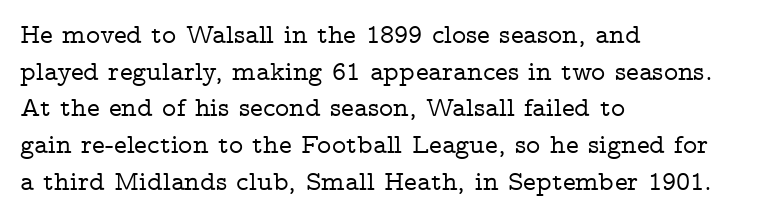
Q: Is the text italic (slanted)? A: No, it is upright.
Q: Is the text underlined? A: No.
Q: How is the paragraph aligned? A: Left-aligned.
Q: Is the spacing between letters normal or unusually wide? A: Normal.
Q: Is the spacing between lines tight, normal or loose? A: Normal.
